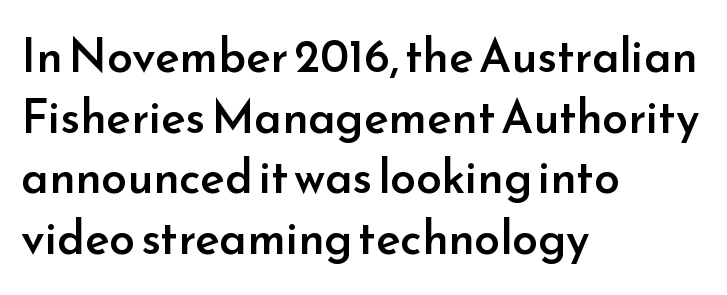
{"serif": "no", "italic": "no", "bold": "semi", "weight": "semibold", "width": "normal", "stroke_contrast": "low", "x_height": "small", "monospaced": "no", "underline": "no", "align": "left", "line_spacing": "normal", "line_spacing_ratio": 1.32, "letter_spacing": "normal", "letter_spacing_em": 0.0, "glyph_px": 46}
